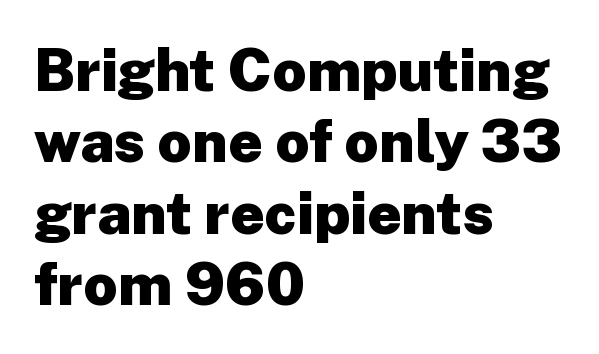
The image shows 59 px heavy sans-serif type, upright; set left-aligned, line spacing 1.21x, normal letter spacing, not underlined; low stroke contrast and a medium x-height.
